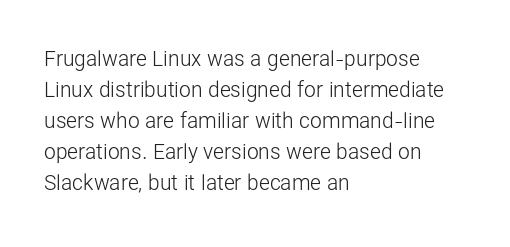
The image shows 21 px text type, upright; set left-aligned, normal line spacing (1.48x), normal letter spacing, not underlined.
